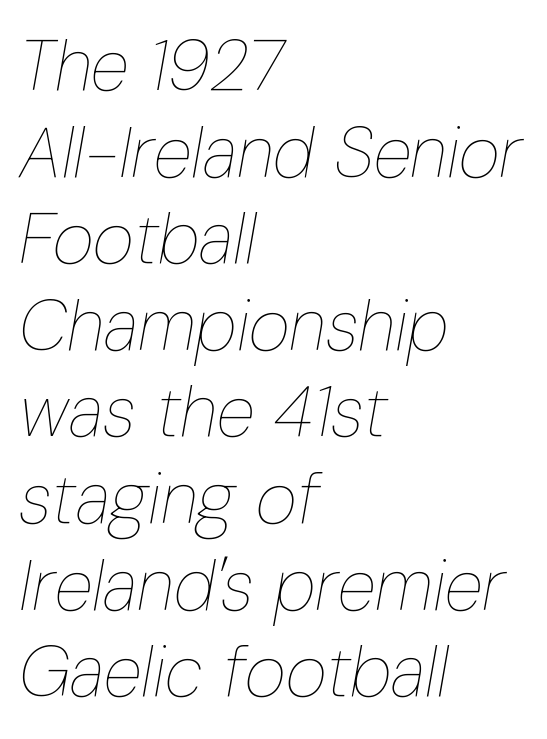
Q: Is the text bold? A: No.
Q: Is the text italic (slanted)? A: Yes, it leans right by about 10 degrees.
Q: Is the text underlined? A: No.
Q: How is the paragraph aligned? A: Left-aligned.
Q: Is the spacing between letters normal or unusually wide? A: Normal.
Q: Width (condensed, normal, or wide)? A: Condensed.
Q: Stroke contrast? A: Low.
Q: x-height? A: Medium.
Q: Monospaced? A: No.
